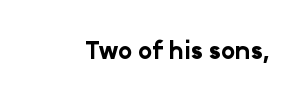
{"italic": "no", "bold": "yes", "underline": "no", "letter_spacing": "normal", "letter_spacing_em": 0.0, "glyph_px": 24}
